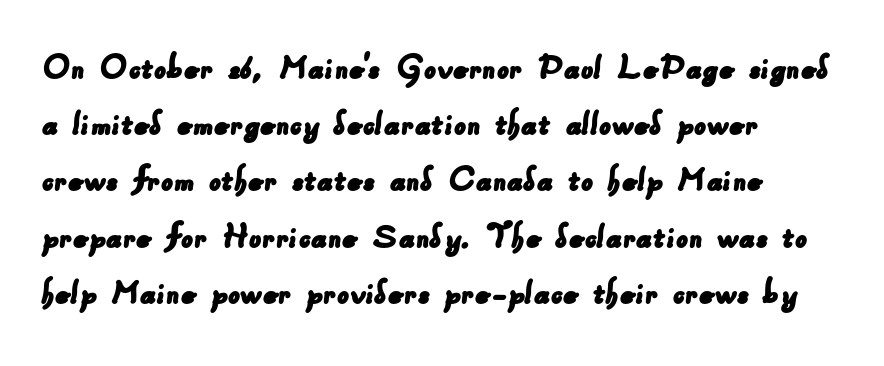
Each letter keeps its own natural width here, so spacing adapts to shape. The passage is arranged the way most books set body copy — flush left. Horizontal bands of white between lines are of average thickness. Glyph-to-glyph distance matches everyday printed text.
